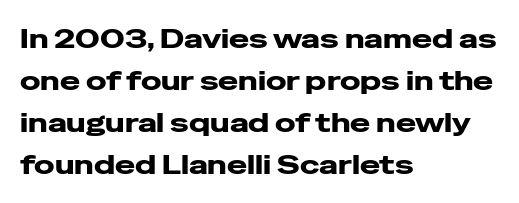
{"italic": "no", "bold": "yes", "underline": "no", "align": "left", "line_spacing": "normal", "line_spacing_ratio": 1.56, "letter_spacing": "normal", "letter_spacing_em": 0.0, "glyph_px": 27}
